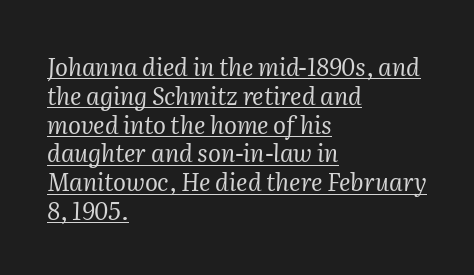
Letter spacing: default. Compared with a centered layout, this one pins lines to the left instead. In designer terms, the underline attribute is active on this setting. Designer's note — italics engaged. The face looks like a standard text weight, possibly lighter.
